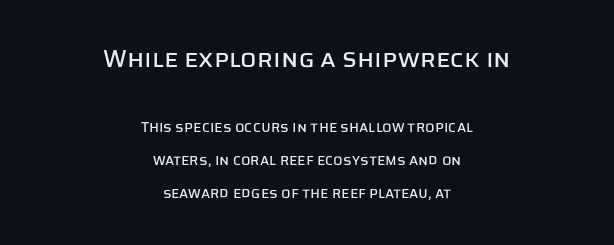
The image shows 24 px text type, upright; set centered, loose line spacing (2.39x), normal letter spacing, not underlined; the first (top) block is 1.71x larger.
